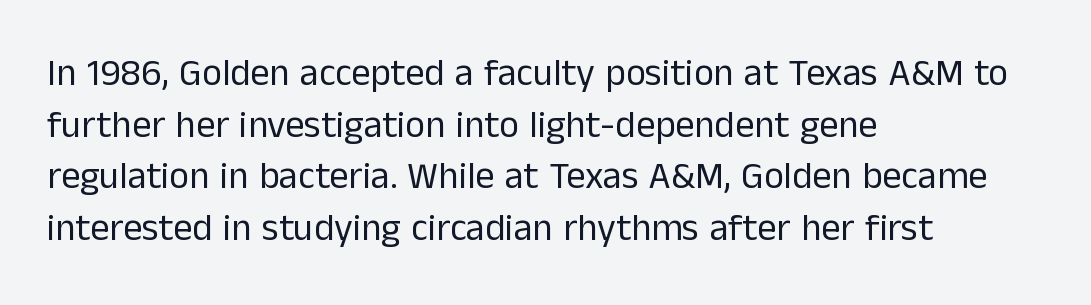
{"serif": "no", "italic": "no", "bold": "no", "weight": "regular", "width": "normal", "stroke_contrast": "low", "x_height": "medium", "monospaced": "no", "underline": "no", "align": "left", "line_spacing": "normal", "line_spacing_ratio": 1.36, "letter_spacing": "normal", "letter_spacing_em": 0.0, "glyph_px": 38}
